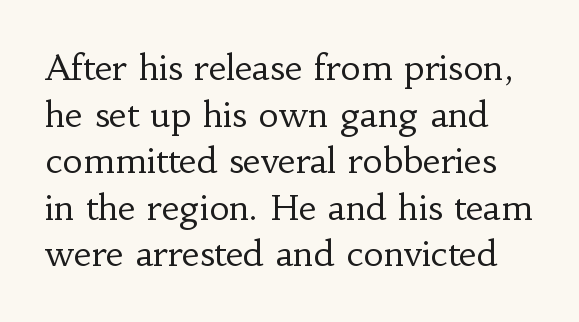
Q: Is the text bold? A: No.
Q: Is the text italic (slanted)? A: No, it is upright.
Q: Is the typeface a serif or a sans-serif typeface? A: Serif.
Q: Is the text underlined? A: No.
Q: Is the spacing between letters normal or unusually wide? A: Normal.
Q: Is the spacing between lines tight, normal or loose? A: Normal.
Q: Width (condensed, normal, or wide)? A: Normal.
Q: Stroke contrast? A: Low.
Q: x-height? A: Small.
Q: Monospaced? A: No.
